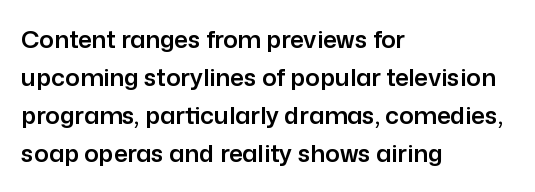
Q: Is the text italic (slanted)? A: No, it is upright.
Q: Is the text underlined? A: No.
Q: How is the paragraph aligned? A: Left-aligned.
Q: Is the spacing between letters normal or unusually wide? A: Normal.
Q: Is the spacing between lines tight, normal or loose? A: Normal.
